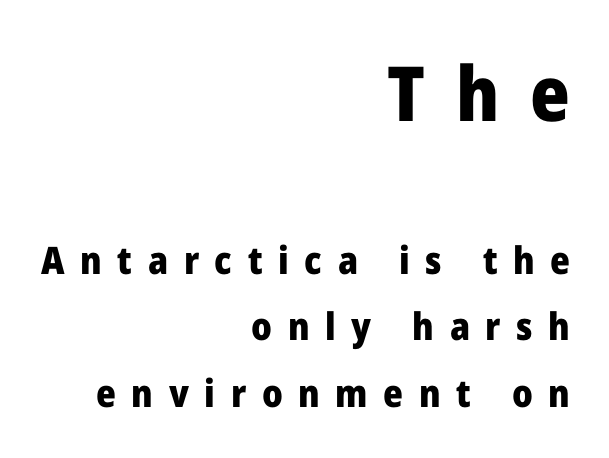
Larger block? The one above; the one below is distinctly smaller. Every stem runs plumb, perpendicular to the baseline. In terms of letterform style, serifs are entirely absent. The paragraph has a hard right edge and a soft left edge. Spacing verdict: proportional, widths tailored to each character.
